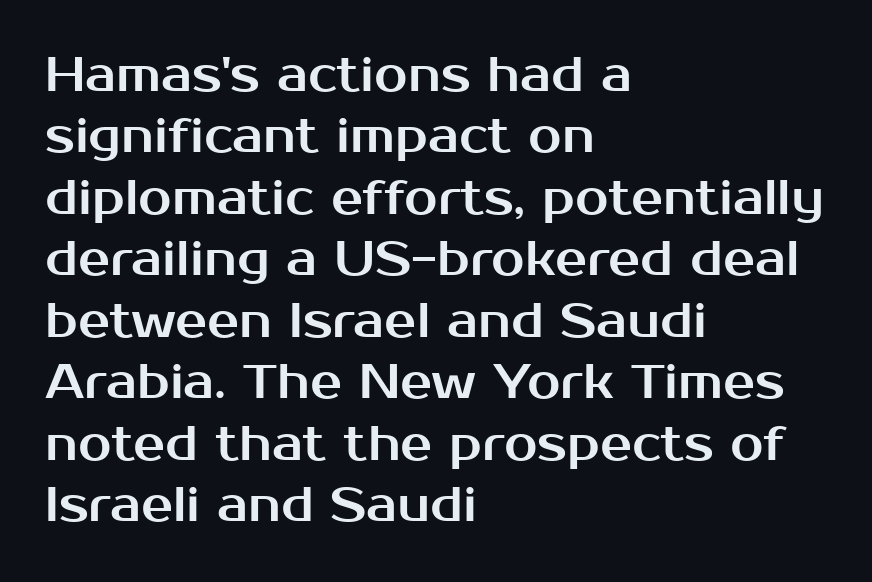
Q: Is the text italic (slanted)? A: No, it is upright.
Q: Is the typeface a serif or a sans-serif typeface? A: Sans-serif.
Q: Is the text underlined? A: No.
Q: How is the paragraph aligned? A: Left-aligned.
Q: Is the spacing between letters normal or unusually wide? A: Normal.
Q: Is the spacing between lines tight, normal or loose? A: Normal.
Q: Width (condensed, normal, or wide)? A: Normal.
Q: Stroke contrast? A: Medium.
Q: x-height? A: Medium.
Q: Monospaced? A: No.
